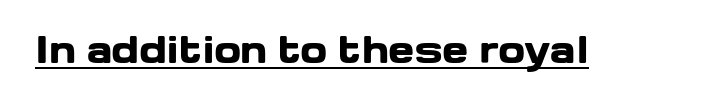
Do the letters lean? They stand straight. Serif or sans? Sans — the stroke terminals are bare. Is this a fixed-width face? No — the glyphs have proportional, varying widths. The string is rendered with underlining switched on.
